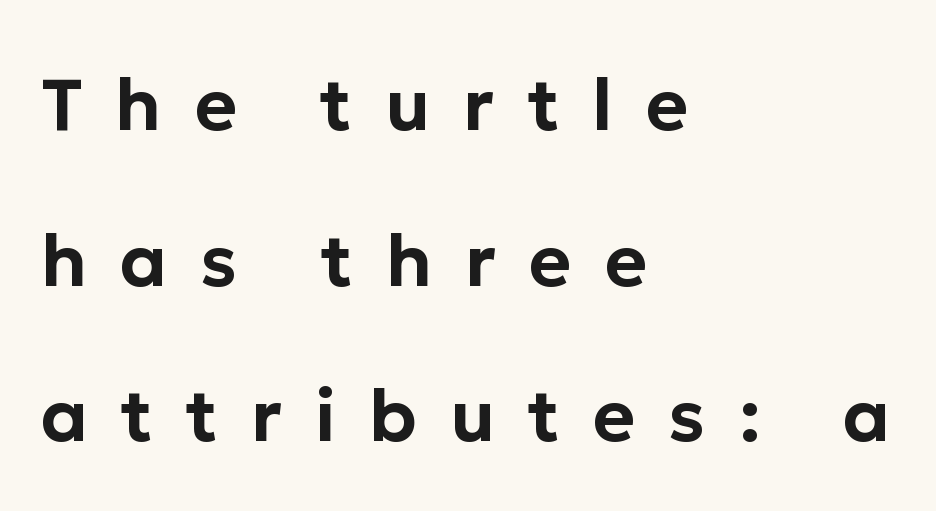
The image shows 72 px sans-serif type, upright; set left-aligned, loose line spacing (2.16x), unusually wide letter spacing (+0.46 em), not underlined; low stroke contrast and a medium x-height.
